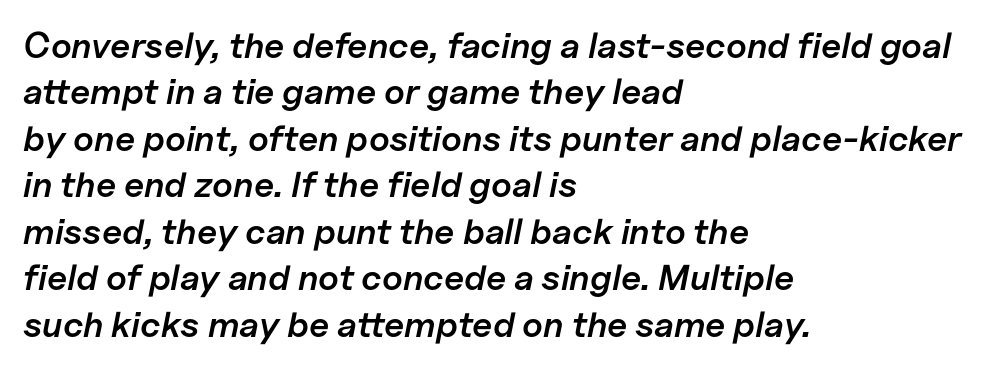
Q: Is the text bold? A: Semi-bold.
Q: Is the text italic (slanted)? A: Yes, it leans right by about 11 degrees.
Q: Is the text underlined? A: No.
Q: How is the paragraph aligned? A: Left-aligned.
Q: Is the spacing between letters normal or unusually wide? A: Normal.
Q: Is the spacing between lines tight, normal or loose? A: Normal.
Q: Width (condensed, normal, or wide)? A: Normal.
Q: Stroke contrast? A: Low.
Q: x-height? A: Medium.
Q: Monospaced? A: No.
